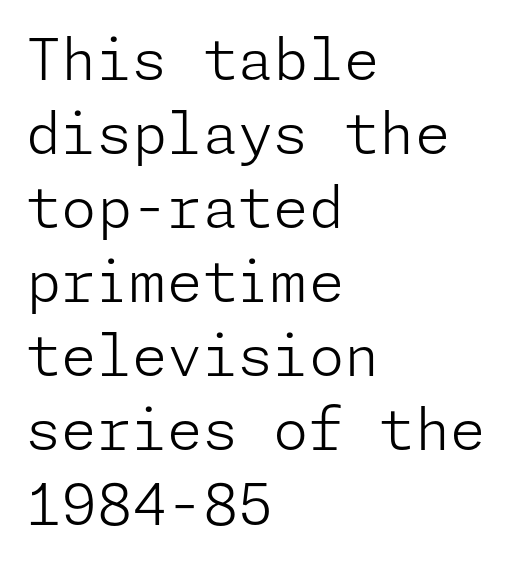
{"serif": "no", "italic": "no", "bold": "no", "weight": "light", "width": "normal", "stroke_contrast": "low", "x_height": "medium", "underline": "no", "align": "left", "line_spacing": "normal", "line_spacing_ratio": 1.3, "letter_spacing": "normal", "letter_spacing_em": 0.0, "glyph_px": 57}
